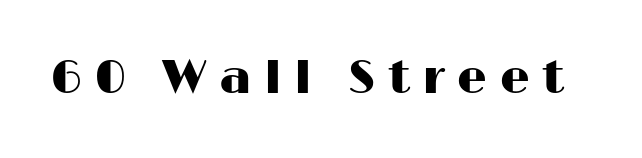
The image shows 47 px wide sans-serif type, upright; set unusually wide letter spacing (+0.27 em), not underlined; high stroke contrast and a medium x-height.
